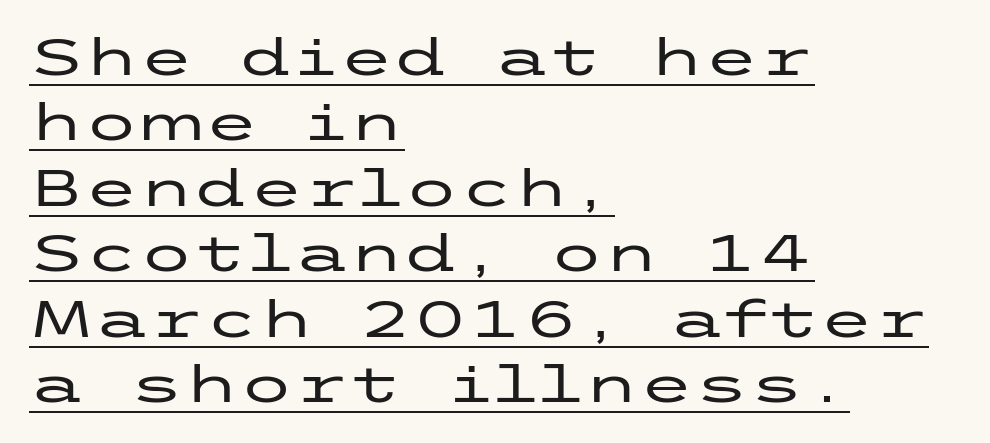
The image shows 50 px wide sans-serif type, upright; set left-aligned, normal line spacing (1.31x), normal letter spacing, underlined; low stroke contrast and a medium x-height.
